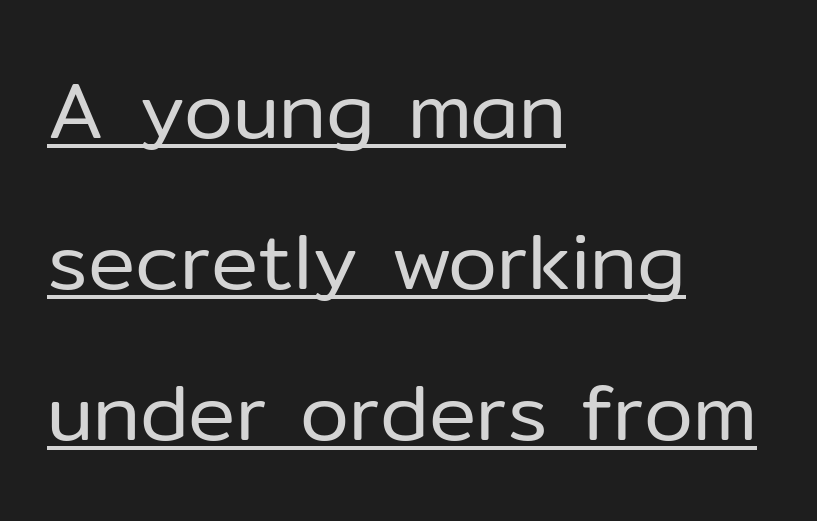
{"serif": "no", "italic": "no", "bold": "no", "weight": "regular", "width": "normal", "stroke_contrast": "low", "x_height": "medium", "monospaced": "no", "underline": "yes", "align": "left", "line_spacing": "loose", "line_spacing_ratio": 1.91, "letter_spacing": "normal", "letter_spacing_em": 0.0, "glyph_px": 79}
